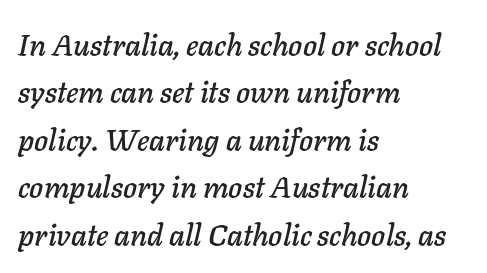
The image shows 30 px text type, italic (leaning right); set left-aligned, normal line spacing (1.58x), normal letter spacing, not underlined; low stroke contrast and a medium x-height.
